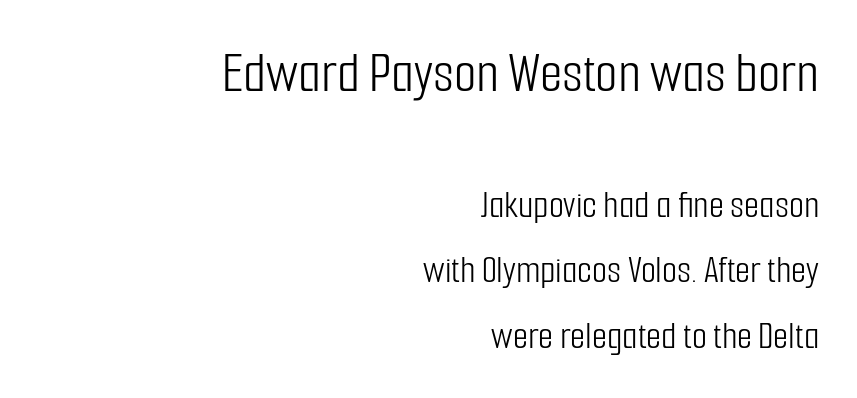
{"serif": "no", "italic": "no", "bold": "no", "weight": "light", "width": "condensed", "stroke_contrast": "low", "x_height": "medium", "monospaced": "no", "underline": "no", "align": "right", "line_spacing": "normal", "line_spacing_ratio": 1.67, "letter_spacing": "normal", "letter_spacing_em": 0.0, "larger_block": "first", "size_ratio": 1.49, "glyph_px": 58}
